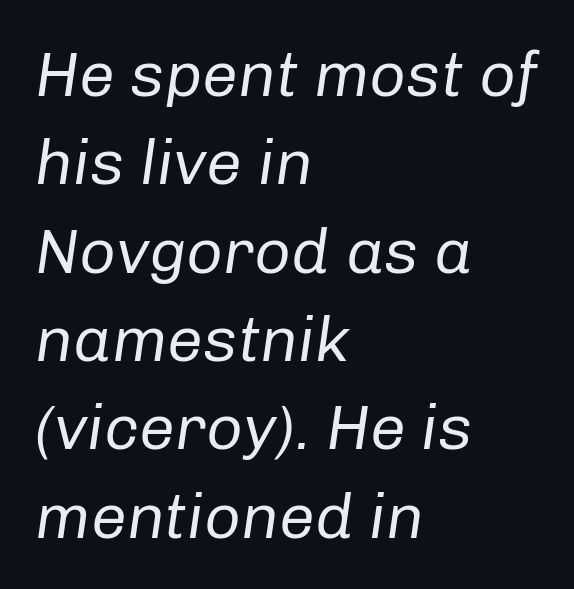
{"italic": "yes", "lean": "right", "slant_degrees": 8, "bold": "no", "weight": "regular", "width": "normal", "stroke_contrast": "low", "x_height": "medium", "monospaced": "no", "underline": "no", "align": "left", "line_spacing": "normal", "line_spacing_ratio": 1.38, "letter_spacing": "normal", "letter_spacing_em": 0.0, "glyph_px": 64}
